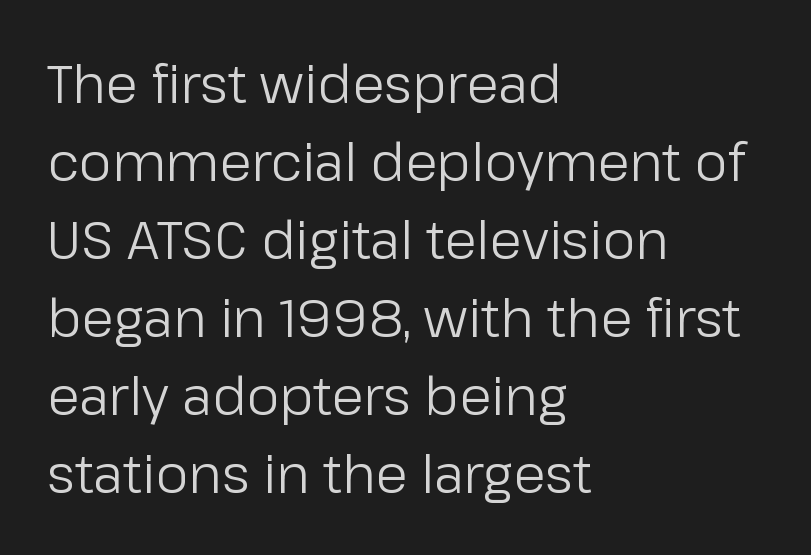
The image shows 52 px regular-weight sans-serif type, upright; set left-aligned, normal line spacing (1.5x), normal letter spacing, not underlined; low stroke contrast and a medium x-height.
